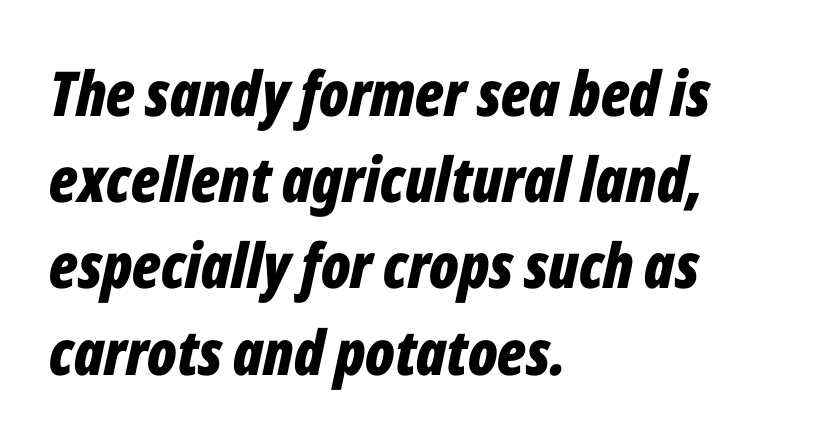
Q: Is the text bold? A: Yes.
Q: Is the text italic (slanted)? A: Yes, it leans right by about 12 degrees.
Q: Is the text underlined? A: No.
Q: How is the paragraph aligned? A: Left-aligned.
Q: Is the spacing between letters normal or unusually wide? A: Normal.
Q: Is the spacing between lines tight, normal or loose? A: Normal.
Q: Width (condensed, normal, or wide)? A: Condensed.
Q: Stroke contrast? A: Low.
Q: x-height? A: Medium.
Q: Monospaced? A: No.
